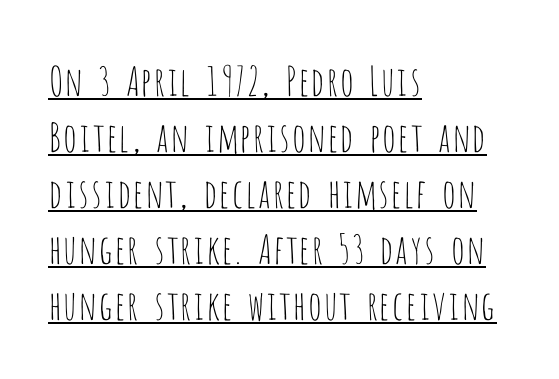
{"serif": "no", "italic": "no", "bold": "no", "weight": "thin", "width": "condensed", "stroke_contrast": "low", "x_height": "large", "monospaced": "no", "underline": "yes", "align": "left", "line_spacing": "normal", "line_spacing_ratio": 1.4, "letter_spacing": "normal", "letter_spacing_em": 0.0, "glyph_px": 40}
